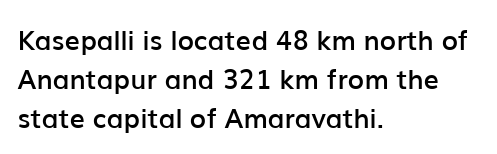
Spacing between characters is what you'd get straight out of the box. The space directly below the letters is spotless. The lines are quadded left. This sample uses an upright cut, with every glyph sitting square on the baseline. Look at the stroke-to-counter ratio: somewhat heavy, a semibold.
